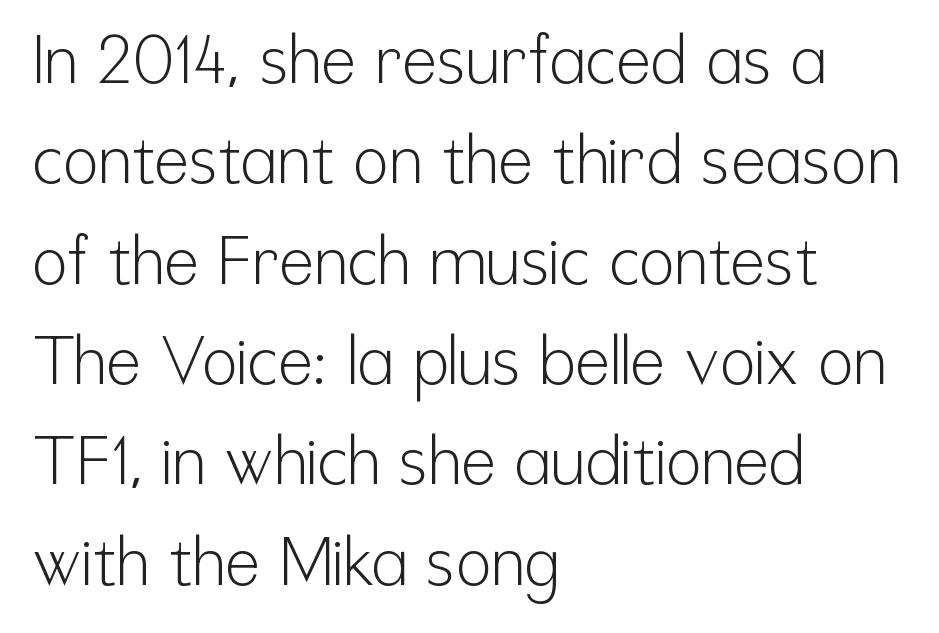
The letters sit at their default tracking, neither squeezed nor spread. This is roman type, the default non-slanted kind. Is this a fixed-width face? No — the glyphs have proportional, varying widths. Stem width sits at or under what a default text font uses. The baseline area is clear.
